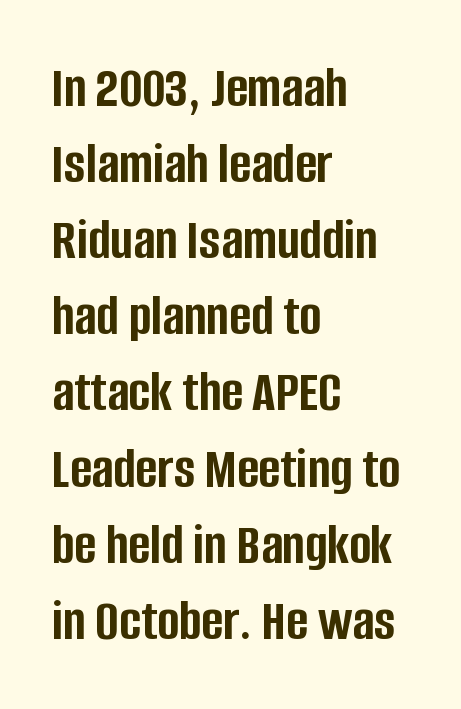
How heavy is the stroke? Heavy — this is a bold. Characters follow at the spacing the type designer built in. You could not count columns in this text — the font is proportionally spaced. The foot of each line stays bare and open. Notice how the stems are strictly vertical — no italics here.
